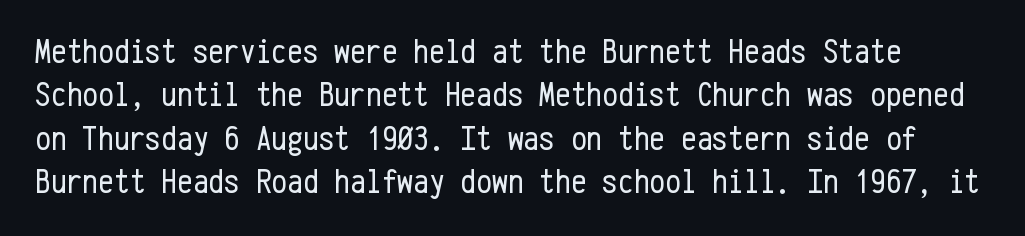
Typographically, this falls in the sans-serif category. Note the uniform advance width — an 'i' takes as much space as an 'm'. If you drew a line through each stem, it would be perfectly vertical. The cut favours lightness, reaching ordinary text weight at its darkest. A clean baseline with only descenders dipping below it. The passage shown has conventional tracking throughout.
